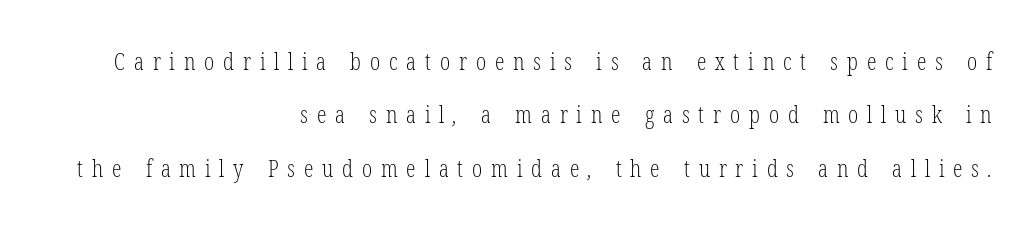
The image shows 24 px text type; set right-aligned, loose line spacing (2.22x), unusually wide letter spacing (+0.37 em), not underlined.
